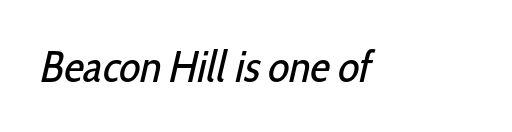
The image shows 44 px regular-weight, condensed sans-serif type; set normal letter spacing, not underlined; low stroke contrast and a medium x-height.
